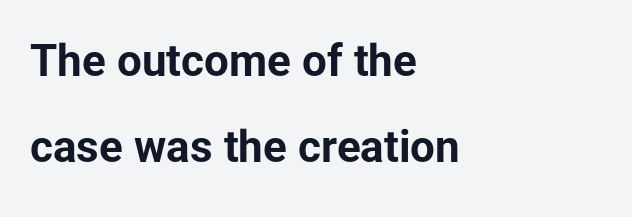
{"serif": "no", "italic": "no", "bold": "yes", "weight": "bold", "width": "normal", "stroke_contrast": "low", "x_height": "medium", "monospaced": "no", "underline": "no", "align": "left", "line_spacing": "loose", "line_spacing_ratio": 1.96, "letter_spacing": "normal", "letter_spacing_em": 0.0, "glyph_px": 44}
